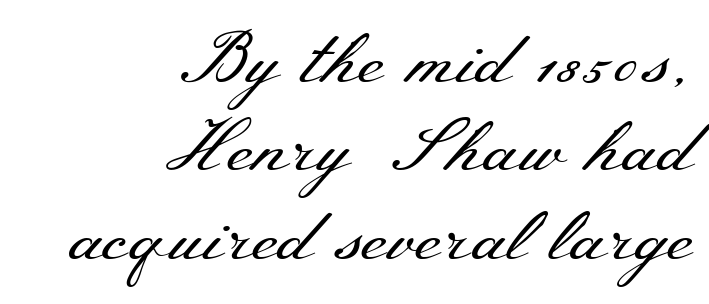
Q: Is the text bold? A: No.
Q: Is the text italic (slanted)? A: Yes.
Q: Is the typeface a serif or a sans-serif typeface? A: Serif.
Q: Is the text underlined? A: No.
Q: How is the paragraph aligned? A: Right-aligned.
Q: Is the spacing between letters normal or unusually wide? A: Normal.
Q: Width (condensed, normal, or wide)? A: Wide.
Q: Stroke contrast? A: Medium.
Q: x-height? A: Small.
Q: Monospaced? A: No.
